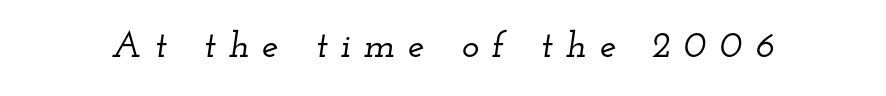
Q: Is the text italic (slanted)? A: Yes, it leans right by about 12 degrees.
Q: Is the typeface a serif or a sans-serif typeface? A: Serif.
Q: Is the text underlined? A: No.
Q: Is the spacing between letters normal or unusually wide? A: Unusually wide.
Q: Width (condensed, normal, or wide)? A: Wide.
Q: Stroke contrast? A: Low.
Q: x-height? A: Small.
Q: Monospaced? A: No.
